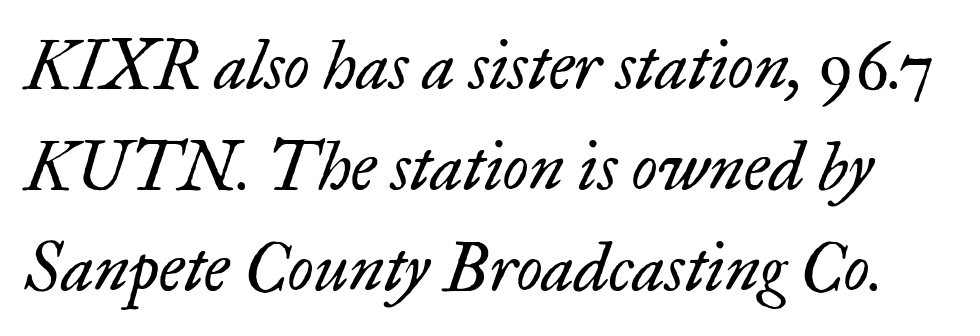
{"serif": "yes", "italic": "yes", "lean": "right", "slant_degrees": 17, "bold": "no", "weight": "regular", "width": "normal", "stroke_contrast": "low", "x_height": "small", "monospaced": "no", "underline": "no", "line_spacing": "normal", "line_spacing_ratio": 1.51, "letter_spacing": "normal", "letter_spacing_em": 0.0, "glyph_px": 67}
